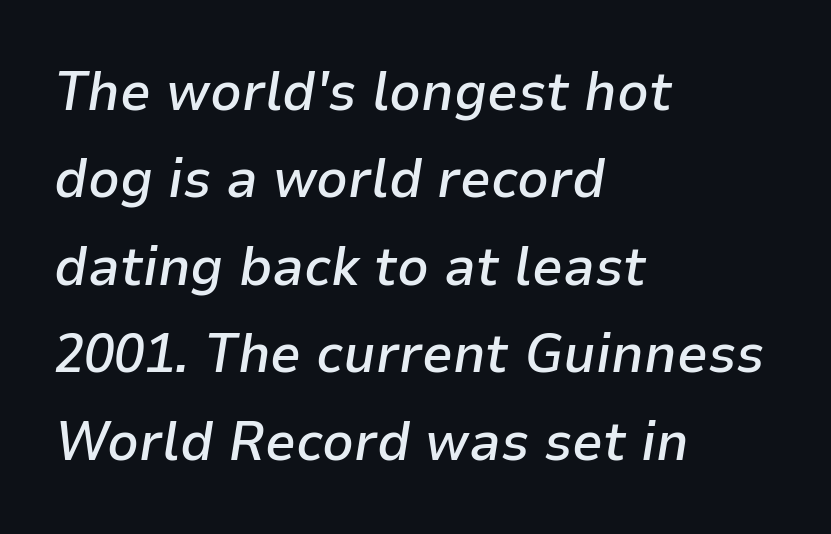
The image shows 55 px semibold type, italic (leaning right); set left-aligned, normal line spacing (1.59x), normal letter spacing, not underlined; low stroke contrast and a medium x-height.
